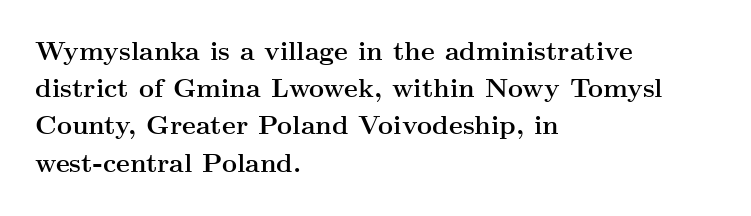
Q: Is the text bold? A: Yes.
Q: Is the text italic (slanted)? A: No, it is upright.
Q: Is the text underlined? A: No.
Q: How is the paragraph aligned? A: Left-aligned.
Q: Is the spacing between letters normal or unusually wide? A: Normal.
Q: Is the spacing between lines tight, normal or loose? A: Normal.
